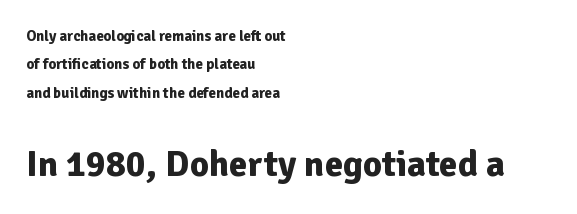
Unlike italic type, these characters show no tilt at all. Whoever set this made the second block the dominant, larger element. Nothing sits at the stroke ends, so this counts as sans-serif. Nobody touched the tracking dial on this one. Widely set lines give the paragraph a tall, airy silhouette. Rule under the text: the space is simply empty.
